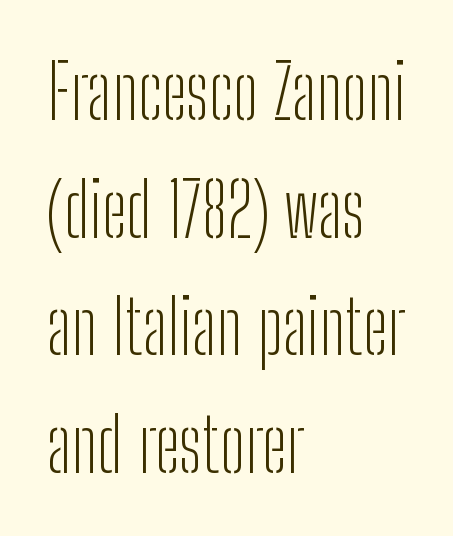
Upright lettering throughout. Is the letter spacing exaggerated? No — it looks like the ordinary default. Type without underlining. This sample uses a sans-serif face.
